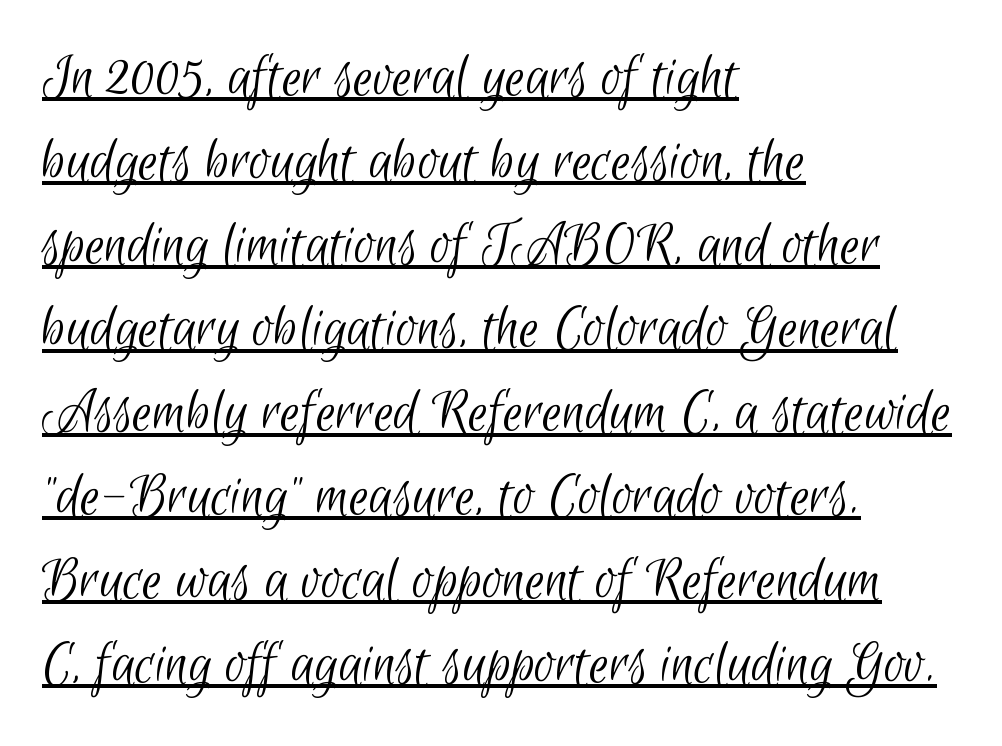
Q: Is the text bold? A: No.
Q: Is the typeface a serif or a sans-serif typeface? A: Sans-serif.
Q: Is the text underlined? A: Yes.
Q: How is the paragraph aligned? A: Left-aligned.
Q: Is the spacing between letters normal or unusually wide? A: Normal.
Q: Is the spacing between lines tight, normal or loose? A: Normal.
Q: Width (condensed, normal, or wide)? A: Condensed.
Q: Stroke contrast? A: Low.
Q: x-height? A: Small.
Q: Monospaced? A: No.
